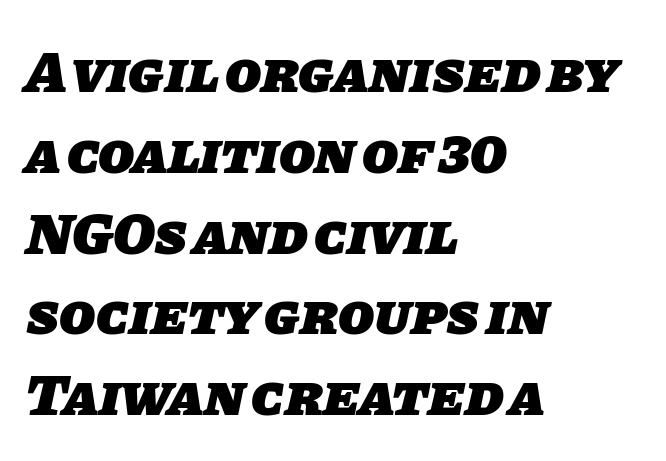
What weight is shown? A full bold with thick strokes. The typesetter chose a ragged-right arrangement here. The rendering keeps characters at their native spacing.
